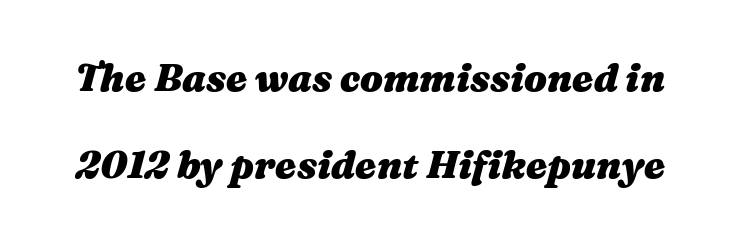
The image shows 38 px heavy, wide type, italic (leaning right); set loose line spacing (2.3x), normal letter spacing, not underlined; medium stroke contrast and a medium x-height.
